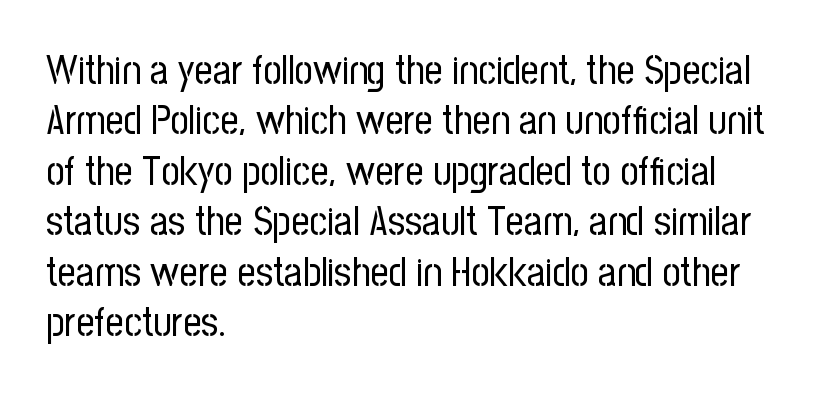
Is the letter spacing exaggerated? No — it looks like the ordinary default. Spacing verdict: proportional, widths tailored to each character. In terms of letterform style, serifs are entirely absent. This sample keeps an unexceptional amount of space between lines.
